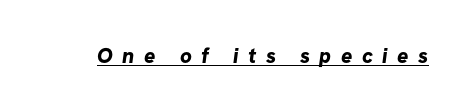
{"bold": "yes", "underline": "yes", "letter_spacing": "wide", "letter_spacing_em": 0.45, "glyph_px": 21}
